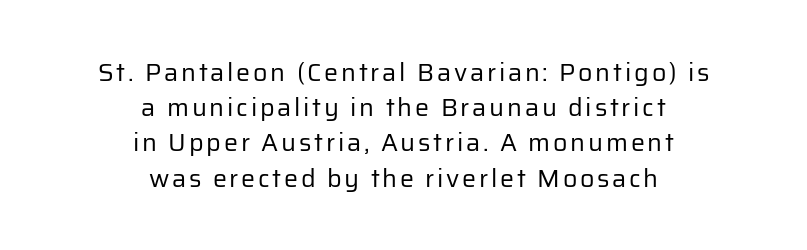
Q: Is the text bold? A: No.
Q: Is the text italic (slanted)? A: No, it is upright.
Q: Is the text underlined? A: No.
Q: How is the paragraph aligned? A: Centered.
Q: Is the spacing between lines tight, normal or loose? A: Normal.
